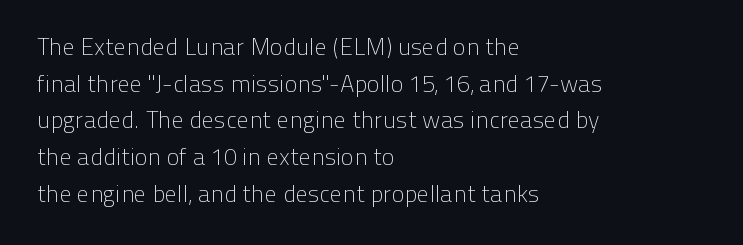
The image shows 24 px text type, upright; set left-aligned, normal line spacing (1.53x), normal letter spacing, not underlined.
